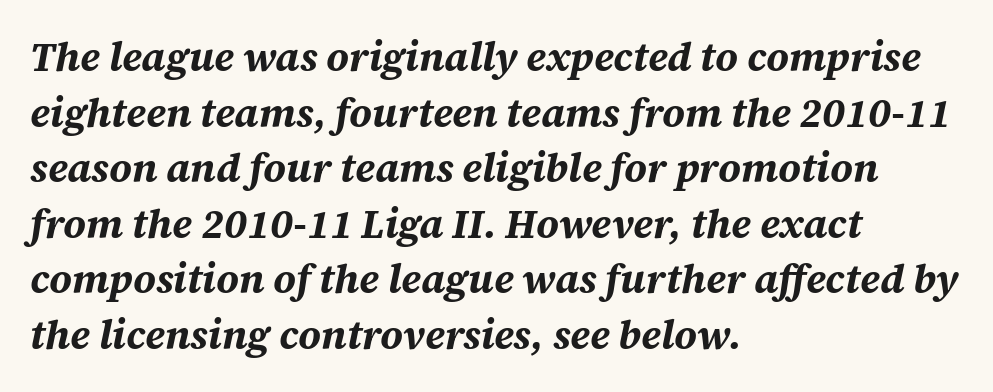
Rule under the text: the space is simply empty. Nothing unusual about the tracking: characters are spaced as the font intends. The typesetting leans heavy: a genuine bold. This sample has the flowing, uneven cadence of proportional lettering.
